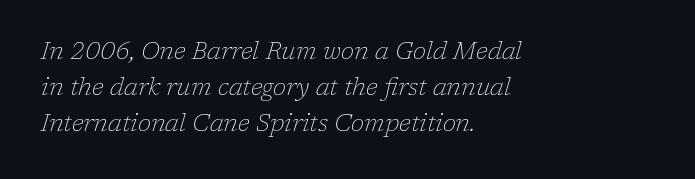
Caption: standard tracking, unaltered. Looking at the ascenders, they clearly lean. Glance below the letters and you will spot only blank space. In CSS terms this would be text-align: left. A typesetter would call this leading conventional body-copy spacing. A light-to-regular cut is what we see here.
